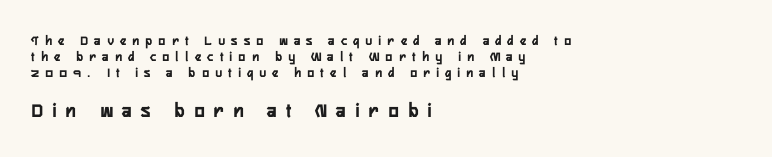
{"italic": "no", "bold": "yes", "underline": "no", "align": "left", "line_spacing": "tight", "line_spacing_ratio": 1.15, "letter_spacing": "wide", "letter_spacing_em": 0.46, "larger_block": "second", "size_ratio": 1.5, "glyph_px": 21}
